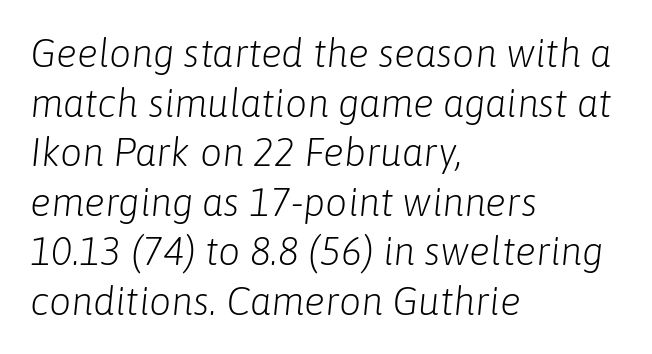
Q: Is the text bold? A: No.
Q: Is the text italic (slanted)? A: Yes, it leans right by about 6 degrees.
Q: Is the text underlined? A: No.
Q: How is the paragraph aligned? A: Left-aligned.
Q: Is the spacing between letters normal or unusually wide? A: Normal.
Q: Is the spacing between lines tight, normal or loose? A: Normal.
Q: Width (condensed, normal, or wide)? A: Normal.
Q: Stroke contrast? A: Low.
Q: x-height? A: Medium.
Q: Monospaced? A: No.
